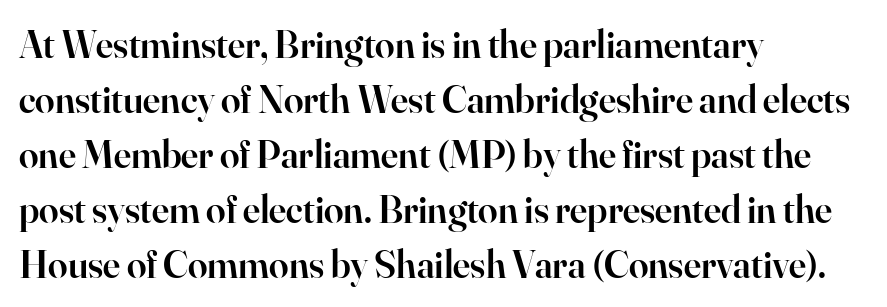
The image shows 39 px semibold serif type, upright; set left-aligned, normal line spacing (1.41x), normal letter spacing, not underlined; high stroke contrast and a small x-height.
